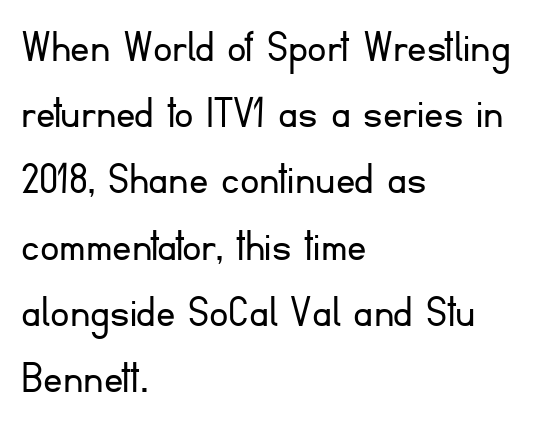
The image shows 48 px light sans-serif type, upright; set left-aligned, normal line spacing (1.38x), normal letter spacing, not underlined; low stroke contrast and a small x-height.
